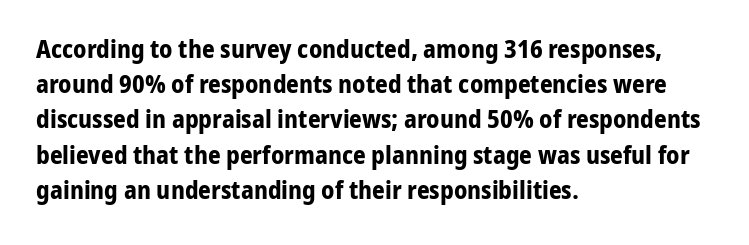
The image shows 25 px bold type, upright; set left-aligned, normal line spacing (1.41x), normal letter spacing, not underlined.
